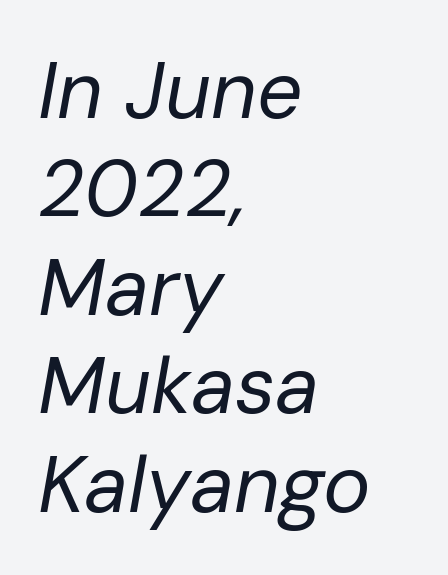
Honestly, the letter spacing is just normal — you wouldn't notice it. Underline: absent. These lines are rendered in a variable-pitch font. Short and long lines alike share a common starting point at left. The typeface has the unassuming heft of standard copy or less. These lines were composed using italics.
